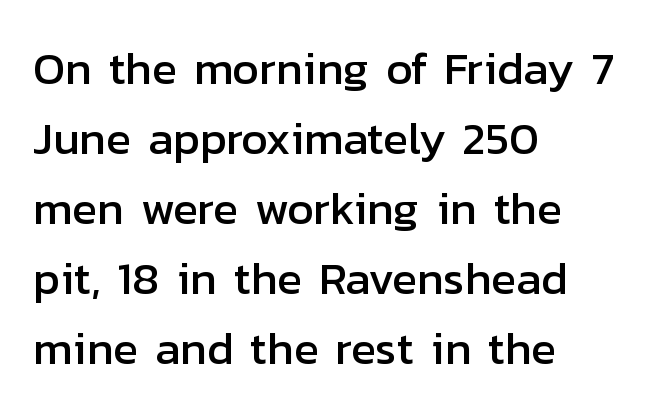
The image shows 46 px sans-serif type, upright; set left-aligned, normal line spacing (1.52x), normal letter spacing, not underlined; low stroke contrast and a medium x-height.
